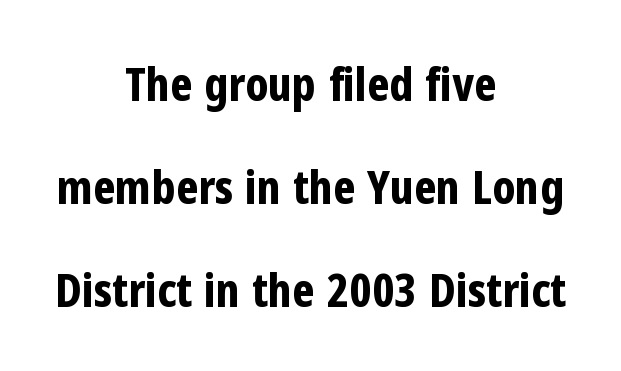
These lines are composed in type without serifs. Notice how the stems are strictly vertical — no italics here. This sample has the flowing, uneven cadence of proportional lettering. You could call the tracking neutral — neither tight nor loose. These lines carry a lot of weight — the face is fully bold. The space beneath each line is pristine and unruled.
